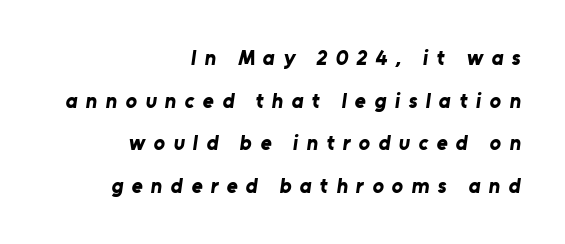
{"bold": "yes", "underline": "no", "align": "right", "line_spacing": "loose", "line_spacing_ratio": 2.03, "letter_spacing": "wide", "letter_spacing_em": 0.4, "glyph_px": 21}
